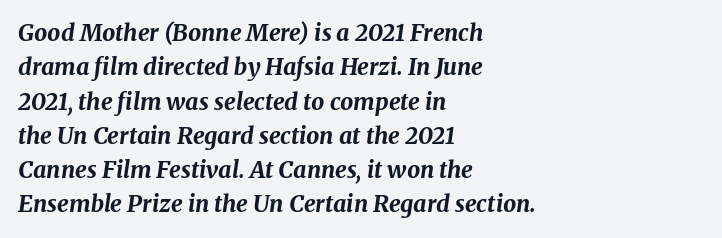
Clear beneath every line of the passage. The designer left line spacing at the default. Tracking here is standard; glyphs follow each other at the usual distance. On the weight axis this lands at bold, roughly 700. Caption: multi-line text, flush left, ragged right.
